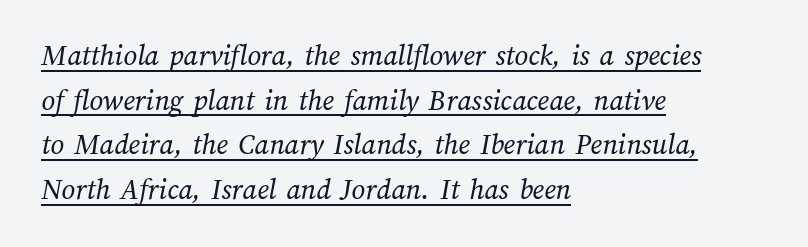
The image shows 30 px regular-weight type; set left-aligned, normal line spacing (1.49x), normal letter spacing, underlined; medium stroke contrast and a medium x-height.
